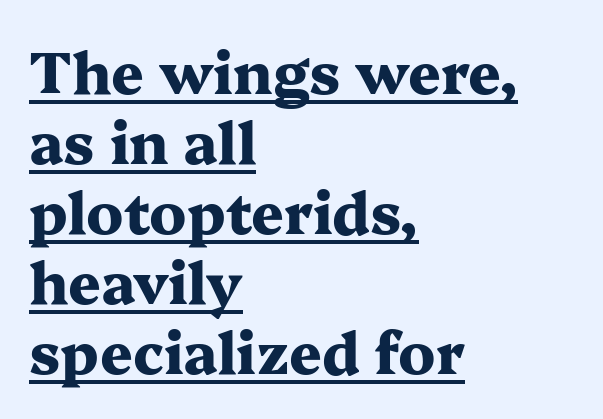
Varying glyph widths throughout — classic text-font behaviour. The type family on display is of the serif kind. When letters stand straight like this, we call the style roman or upright. Layout note: lines flush left. Does extra space separate the letters? No, they use regular spacing.
